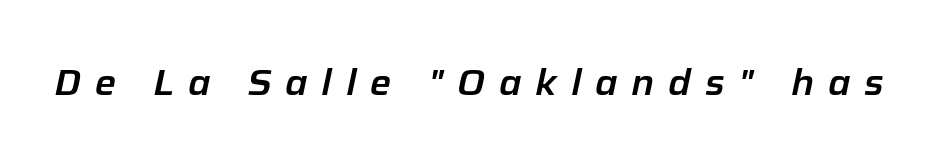
{"italic": "yes", "lean": "right", "slant_degrees": 12, "width": "normal", "stroke_contrast": "low", "x_height": "medium", "monospaced": "no", "underline": "no", "letter_spacing": "wide", "letter_spacing_em": 0.38, "glyph_px": 36}
